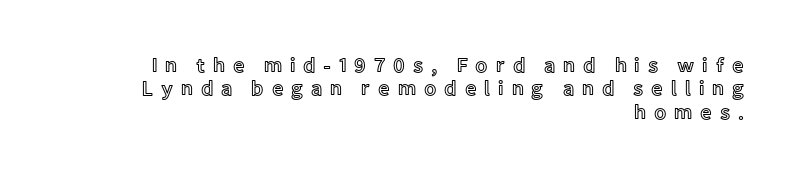
Quick note: not italic, upright. Someone cranked the tracking dial way up on this one. The lines in this sample share a right terminus and differ only in where they begin. The gap between lines stays unmarked.
